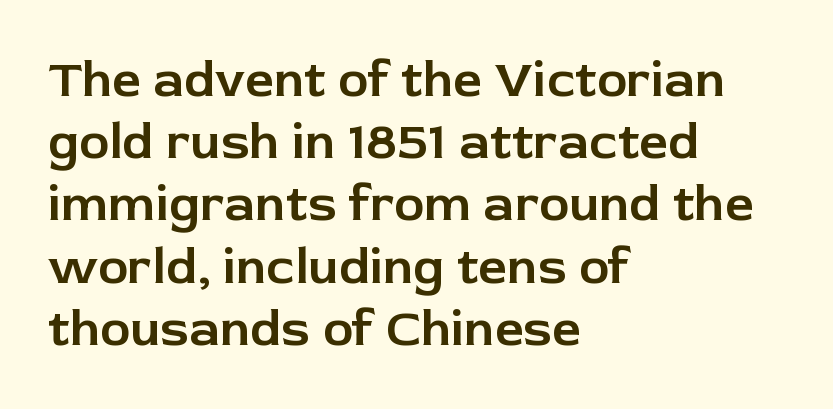
Any mark beneath the type? The region is blank. Standard letterfit; no display-style spreading of the glyphs. This sample has the flowing, uneven cadence of proportional lettering. The characters display no serif detailing; their extremities are plain. Leftover space on each line is placed entirely after the last word. Every stem runs plumb, perpendicular to the baseline.
